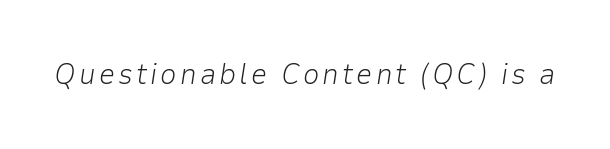
{"italic": "yes", "lean": "right", "slant_degrees": 9, "bold": "no", "weight": "light", "width": "normal", "stroke_contrast": "low", "x_height": "medium", "monospaced": "no", "underline": "no", "glyph_px": 29}
